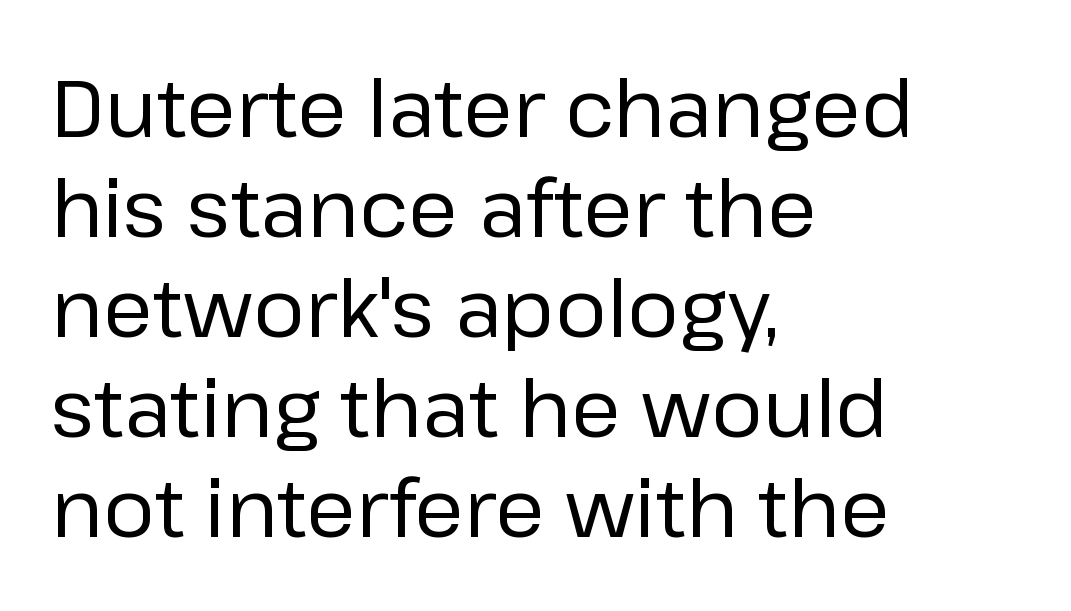
The typeface chosen for these lines omits serifs. Do the characters align in a grid? No, the font is proportional. No letter is thick-stroked: the sample isn't bold. Notice how the stems are strictly vertical — no italics here.
